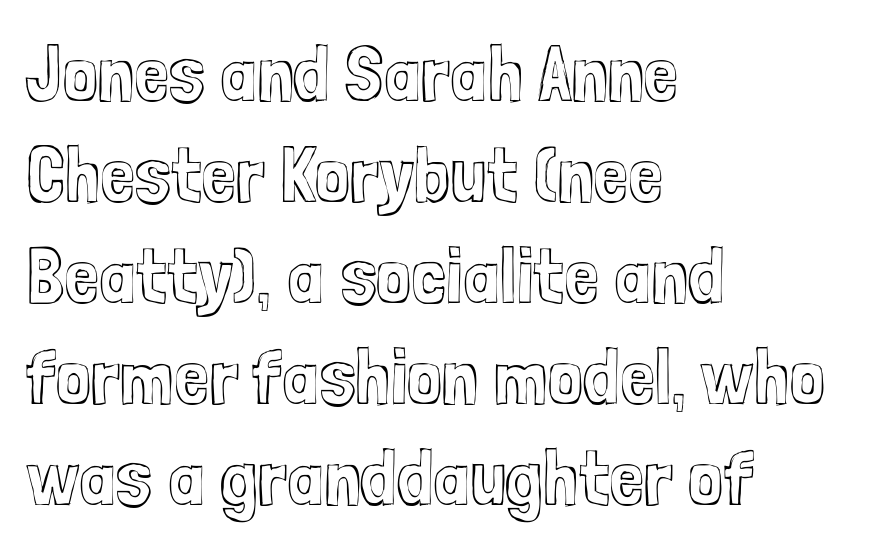
Normally led — the rows are evenly, conventionally spaced. Line beginnings align vertically; line endings do not. Think of a printed novel: that variable character pitch is what you see here. Beneath every word, the page is bare.
